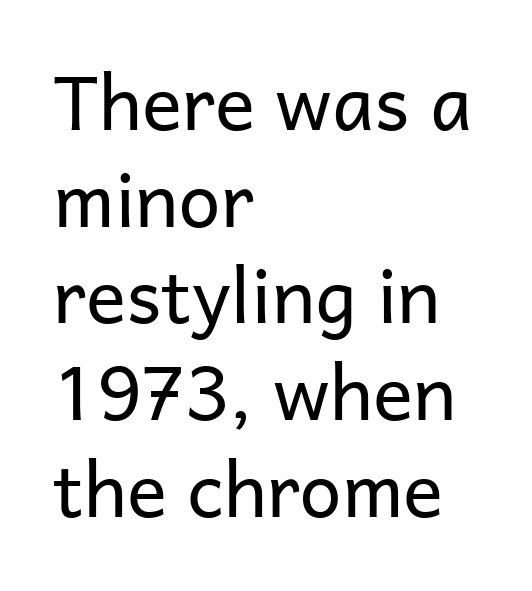
{"serif": "no", "italic": "no", "bold": "no", "weight": "regular", "width": "normal", "stroke_contrast": "low", "x_height": "medium", "monospaced": "no", "underline": "no", "align": "left", "line_spacing": "normal", "line_spacing_ratio": 1.29, "letter_spacing": "normal", "letter_spacing_em": 0.0, "glyph_px": 75}
